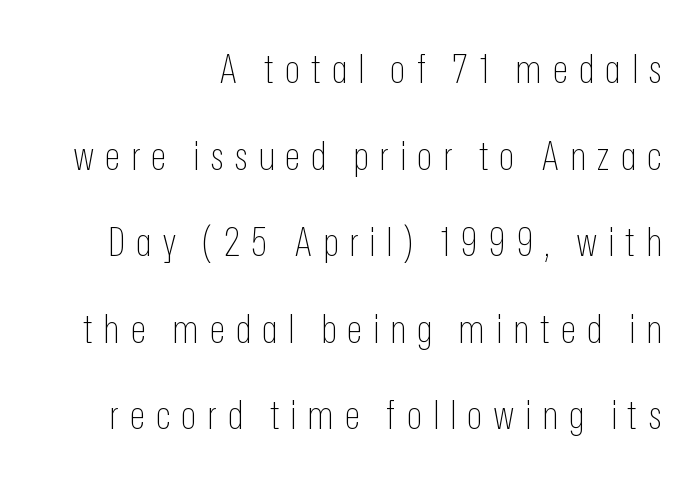
The image shows 41 px thin, condensed sans-serif type, upright; set right-aligned, loose line spacing (2.11x), unusually wide letter spacing (+0.26 em), not underlined; low stroke contrast and a medium x-height.
